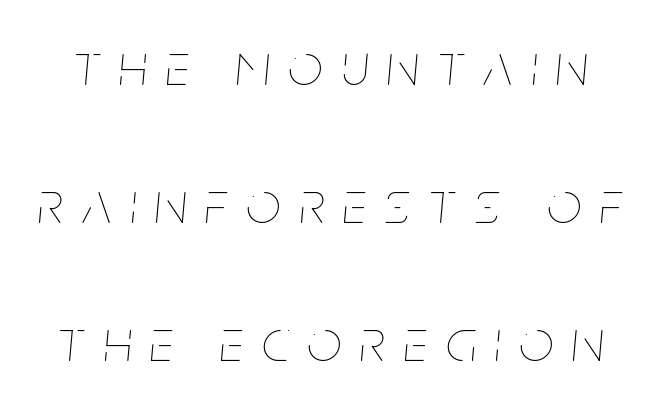
{"italic": "yes", "lean": "right", "slant_degrees": 5, "bold": "no", "weight": "thin", "width": "condensed", "stroke_contrast": "low", "x_height": "large", "monospaced": "no", "underline": "no", "line_spacing": "loose", "line_spacing_ratio": 2.3, "letter_spacing": "wide", "letter_spacing_em": 0.32, "glyph_px": 60}
